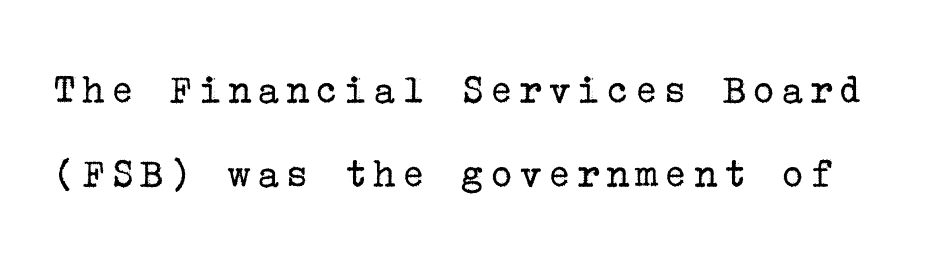
The specimen omits any rule beneath the text block's lines. The letters stand upright; this is a roman face. Font category for this specimen: serif. The designer dialed line spacing up above the default. Is the type heavy? It reads as light-to-regular instead.
